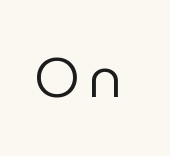
If you drew a line through each stem, it would be perfectly vertical. On a weight scale, this lands at 450 or below. The text was rendered using a sans face with plain stroke endings. Words float on clear page, feet unadorned. Note the varied advance widths — an 'i' is clearly narrower than an 'm'.
